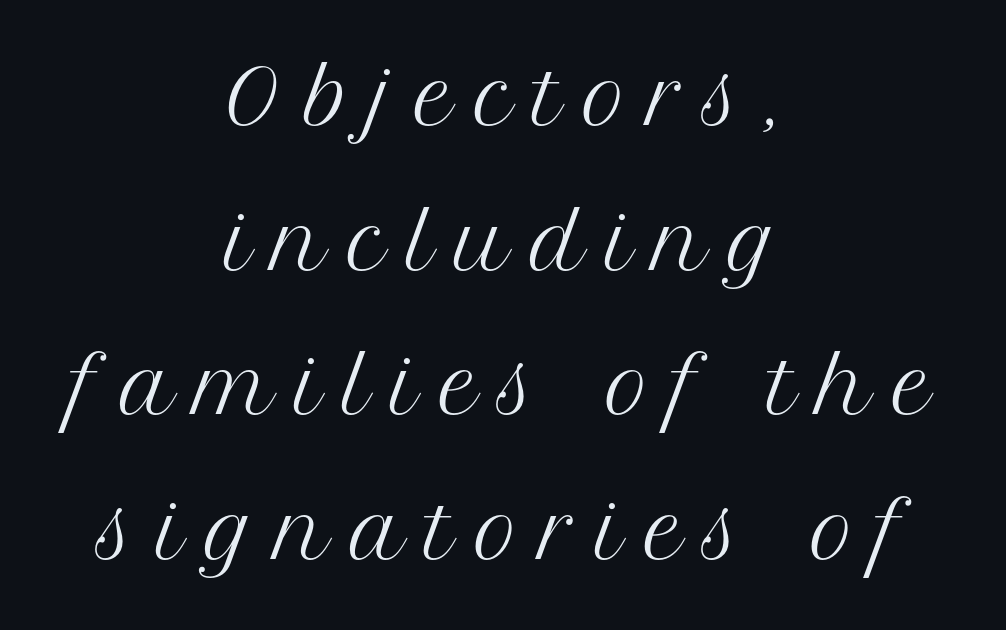
The image shows 75 px regular-weight serif type; set centered, loose line spacing (1.93x), unusually wide letter spacing (+0.28 em), not underlined; medium stroke contrast and a medium x-height.
